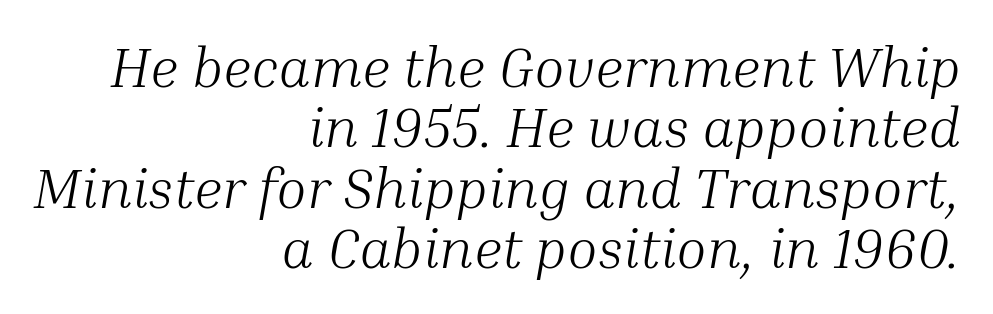
{"serif": "yes", "italic": "yes", "lean": "right", "slant_degrees": 10, "bold": "no", "weight": "light", "width": "normal", "stroke_contrast": "medium", "x_height": "medium", "monospaced": "no", "underline": "no", "align": "right", "line_spacing": "tight", "line_spacing_ratio": 1.08, "letter_spacing": "normal", "letter_spacing_em": 0.0, "glyph_px": 56}
